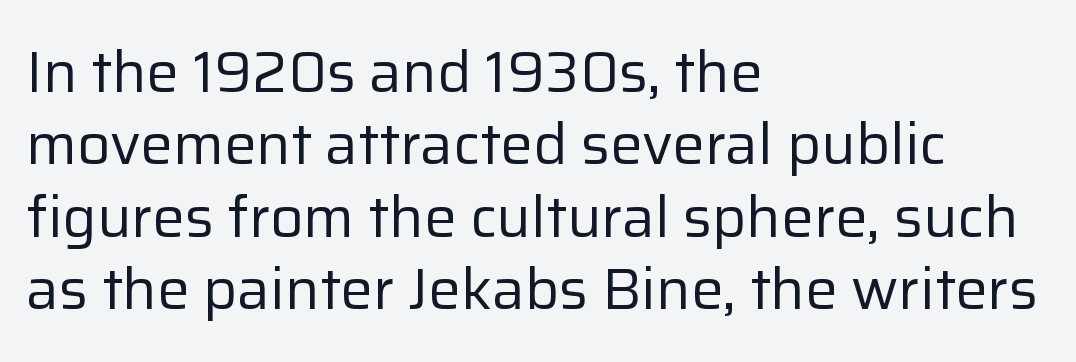
{"serif": "no", "italic": "no", "bold": "no", "weight": "regular", "width": "normal", "stroke_contrast": "low", "x_height": "medium", "monospaced": "no", "underline": "no", "align": "left", "line_spacing": "normal", "line_spacing_ratio": 1.25, "letter_spacing": "normal", "letter_spacing_em": 0.0, "glyph_px": 58}
